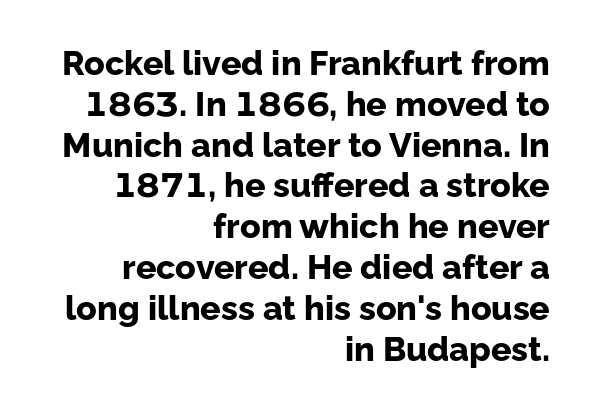
The image shows 34 px bold sans-serif type, upright; set right-aligned, line spacing 1.2x, normal letter spacing, not underlined; low stroke contrast and a medium x-height.
